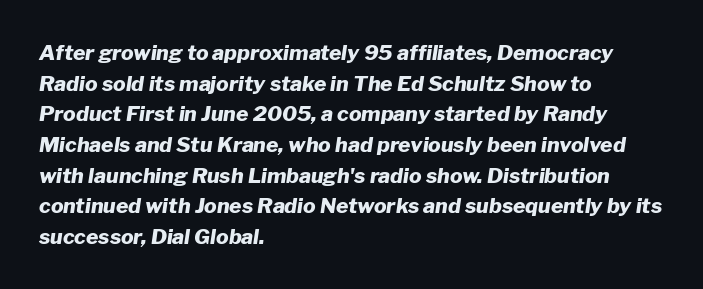
The rendering anchors every line to the left-hand side. Nothing unusual about the tracking: characters are spaced as the font intends. Weight: bold. Posture: slanted. The string is rendered with underlining switched off.
